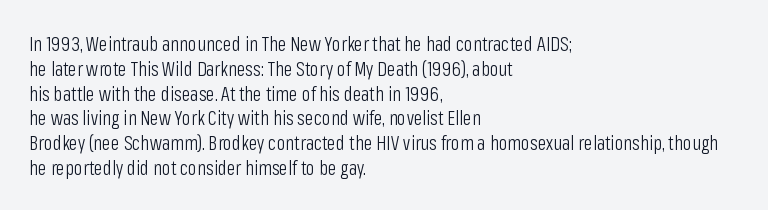
Q: Is the text bold? A: No.
Q: Is the text italic (slanted)? A: No, it is upright.
Q: Is the text underlined? A: No.
Q: How is the paragraph aligned? A: Left-aligned.
Q: Is the spacing between letters normal or unusually wide? A: Normal.
